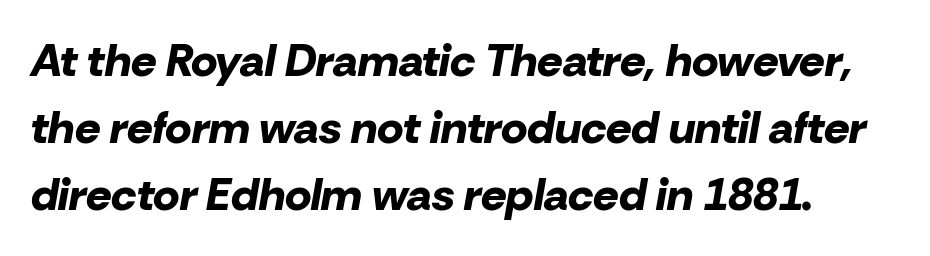
The image shows 45 px bold type, italic (leaning right); set normal line spacing (1.49x), normal letter spacing, not underlined; low stroke contrast and a medium x-height.
